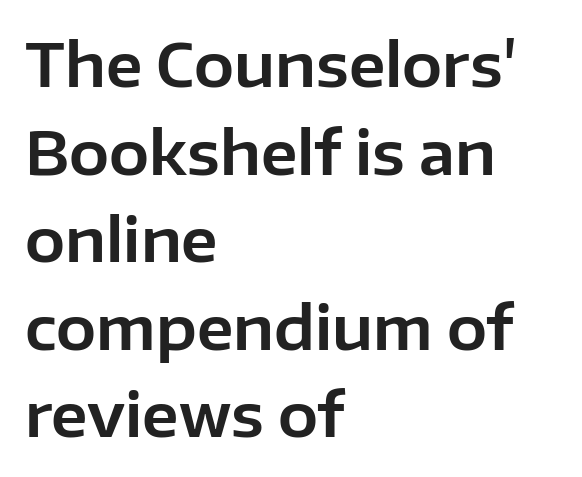
These lines were composed using upright roman letters. This sample has the flowing, uneven cadence of proportional lettering. The space between consecutive lines is moderate. How are the letters spaced? Ordinarily, with no added tracking. I'd call this a sans setting — the letters go barefoot. Letters rest on an invisible, unmarked baseline.
